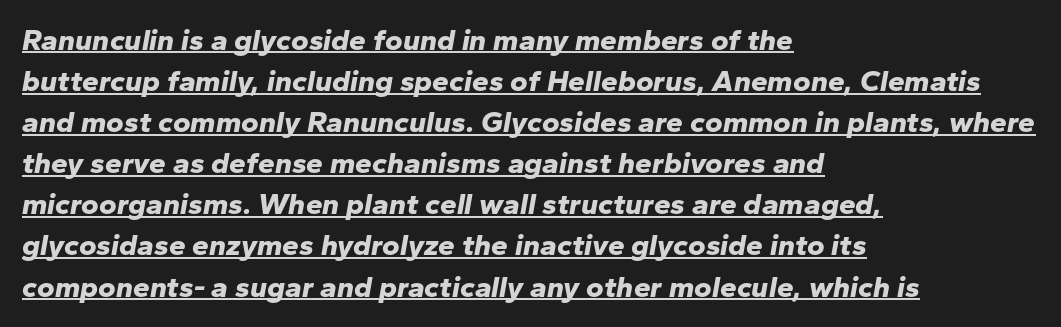
The image shows 30 px bold type, italic (leaning right); set left-aligned, normal line spacing (1.37x), normal letter spacing, underlined; low stroke contrast and a medium x-height.
